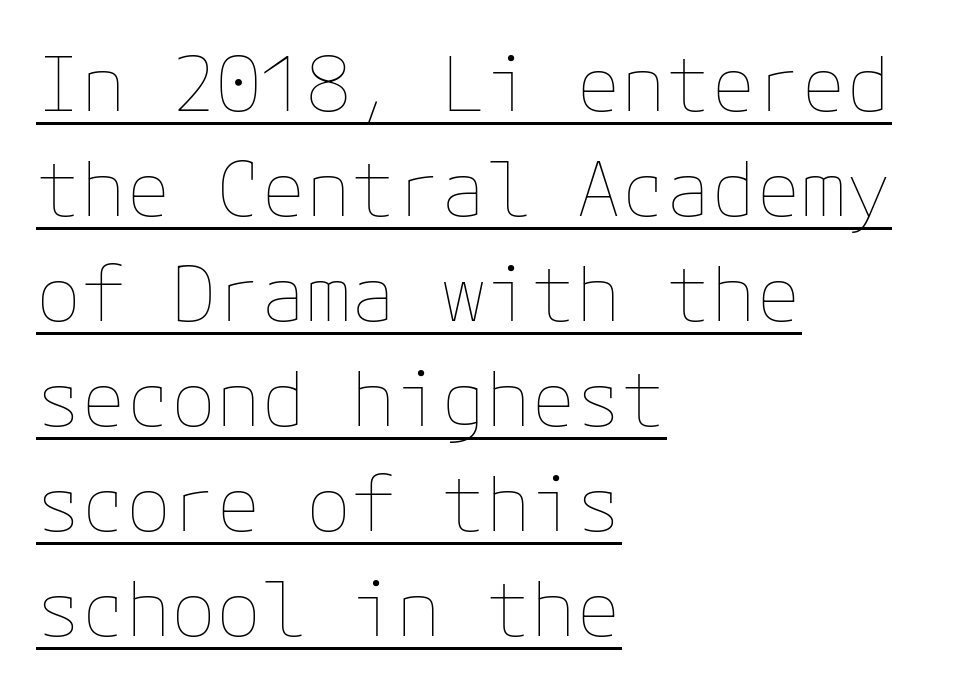
Compared with typical paragraphs, the rows here are spaced about the same. Ink coverage per letter is moderate at most. Reading down the block, your eye returns to a fixed left position each line. Is the letter spacing exaggerated? No — it looks like the ordinary default.
